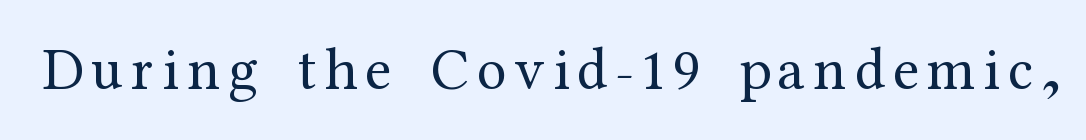
Rendered with straight, roman letterforms. A serif font was chosen for this passage. Glance below the letters and you will spot only blank space. Stroke mass is kept to a normal reading level or below. The face used here is proportionally spaced, like ordinary book or web type.
